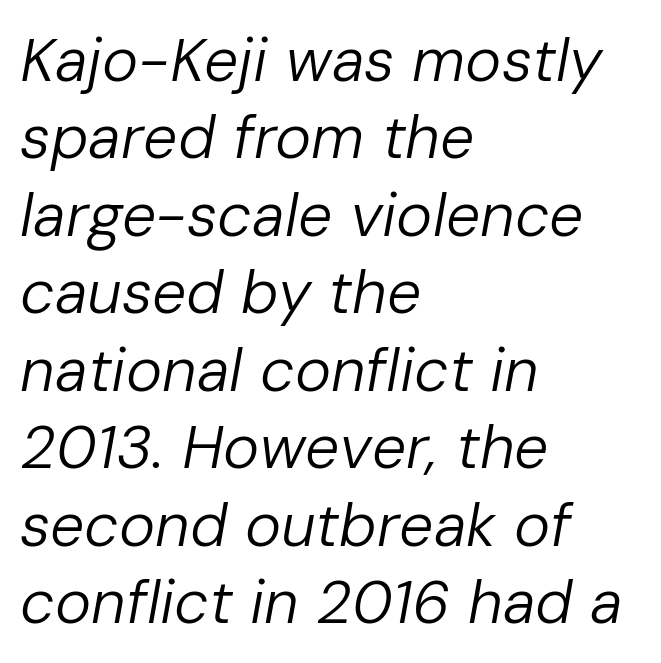
Evenly set lines give the paragraph a standard silhouette. You could call the tracking neutral — neither tight nor loose. The passage is arranged the way most books set body copy — flush left. Emphasis-style slanted type is in use.
